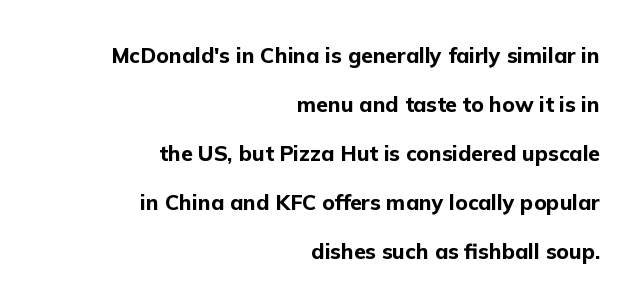
Q: Is the text bold? A: Yes.
Q: Is the text italic (slanted)? A: No, it is upright.
Q: Is the text underlined? A: No.
Q: How is the paragraph aligned? A: Right-aligned.
Q: Is the spacing between letters normal or unusually wide? A: Normal.
Q: Is the spacing between lines tight, normal or loose? A: Loose.
